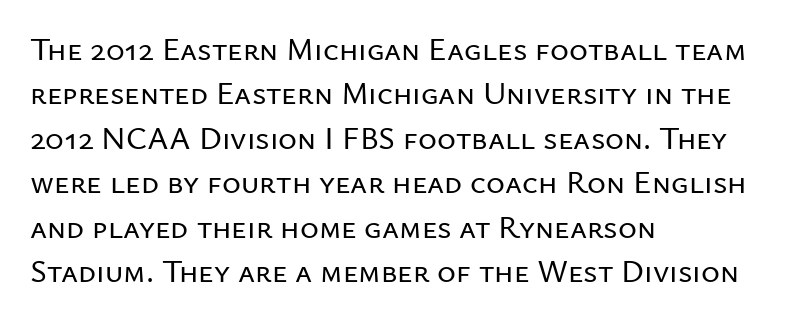
{"serif": "no", "italic": "no", "width": "normal", "stroke_contrast": "low", "x_height": "medium", "monospaced": "no", "underline": "no", "align": "left", "line_spacing": "normal", "line_spacing_ratio": 1.39, "letter_spacing": "normal", "letter_spacing_em": 0.0, "glyph_px": 32}
